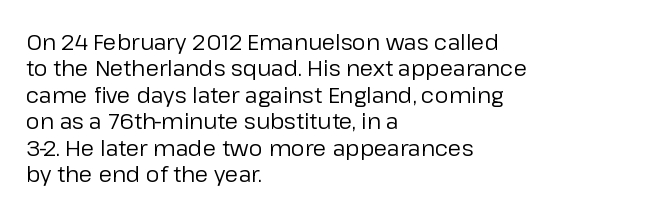
This sample uses an upright cut, with every glyph sitting square on the baseline. Underlining? Definitely not there. Heaviness? Minimal to ordinary, like unemphasized prose. Short note: letters normally spaced. Where is the straight margin? On the left.
